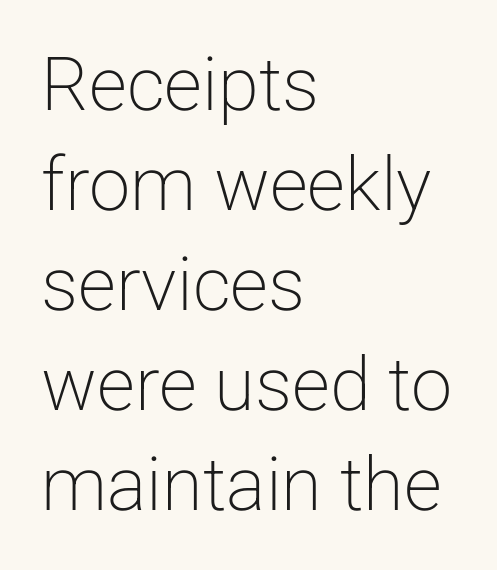
The image shows 74 px light sans-serif type, upright; set left-aligned, normal line spacing (1.35x), normal letter spacing, not underlined; low stroke contrast and a medium x-height.
